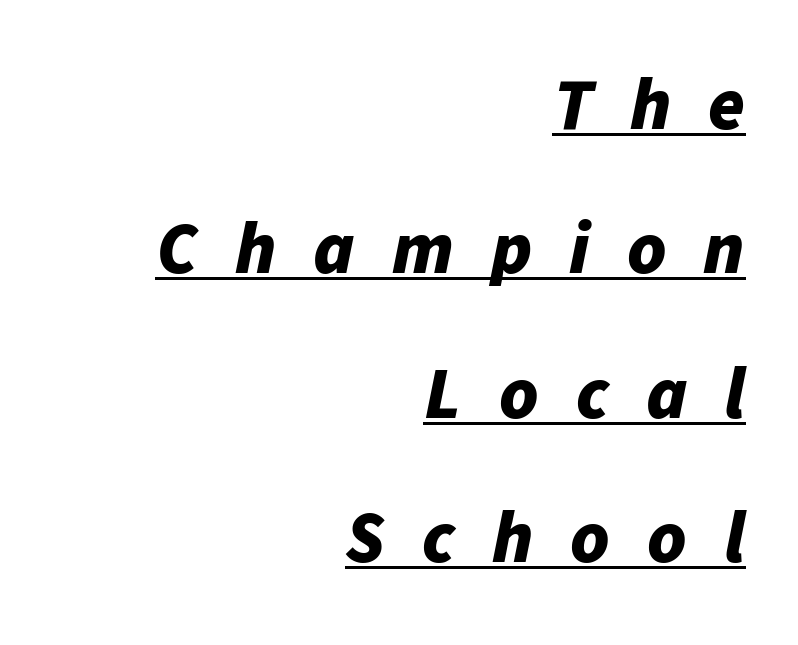
Q: Is the text bold? A: Yes.
Q: Is the text italic (slanted)? A: Yes, it leans right by about 11 degrees.
Q: Is the text underlined? A: Yes.
Q: How is the paragraph aligned? A: Right-aligned.
Q: Is the spacing between letters normal or unusually wide? A: Unusually wide.
Q: Is the spacing between lines tight, normal or loose? A: Loose.
Q: Width (condensed, normal, or wide)? A: Normal.
Q: Stroke contrast? A: Low.
Q: x-height? A: Medium.
Q: Monospaced? A: No.
